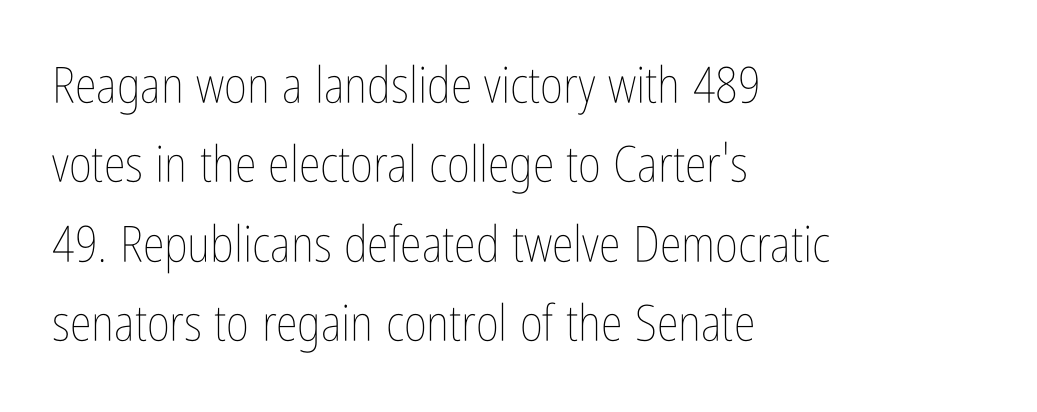
{"italic": "no", "bold": "no", "weight": "thin", "width": "condensed", "stroke_contrast": "low", "x_height": "medium", "monospaced": "no", "underline": "no", "align": "left", "line_spacing": "normal", "line_spacing_ratio": 1.59, "letter_spacing": "normal", "letter_spacing_em": 0.0, "glyph_px": 50}
